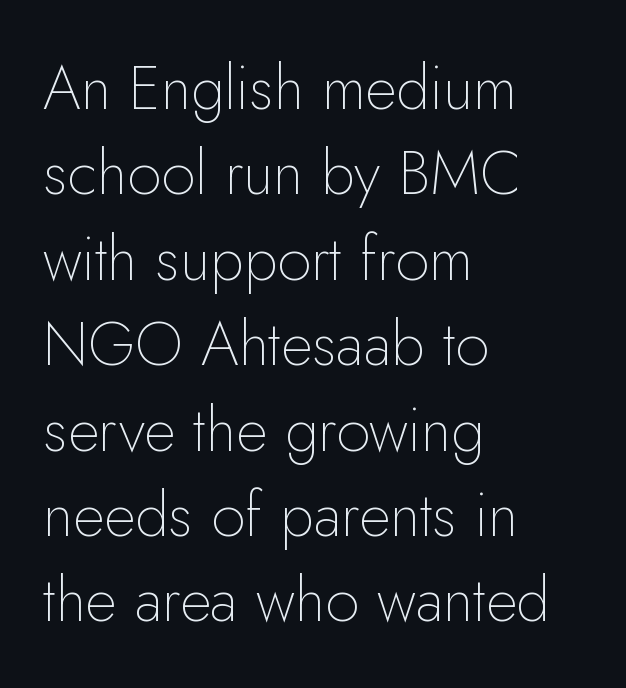
The image shows 61 px thin sans-serif type, upright; set left-aligned, normal line spacing (1.4x), normal letter spacing, not underlined; low stroke contrast and a small x-height.
